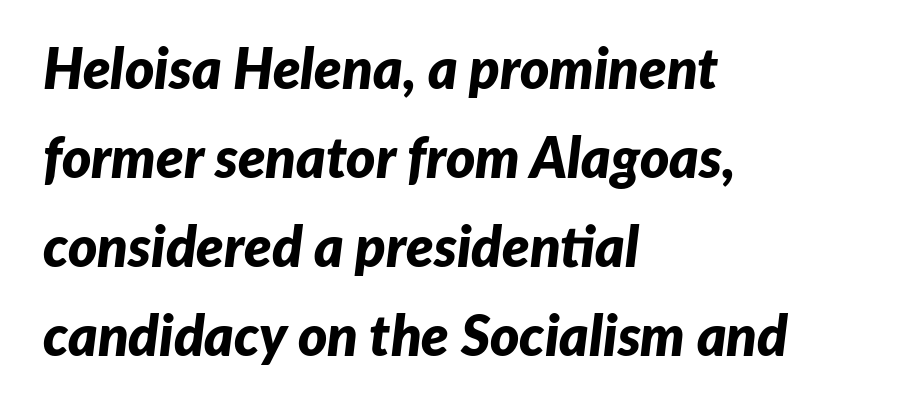
No extra tracking has been applied to these lines. Line spacing here is normal. This rendering uses left alignment, leaving the right contour irregular. An italicized treatment has been applied to the whole sample. Plain, unruled lines of type.
